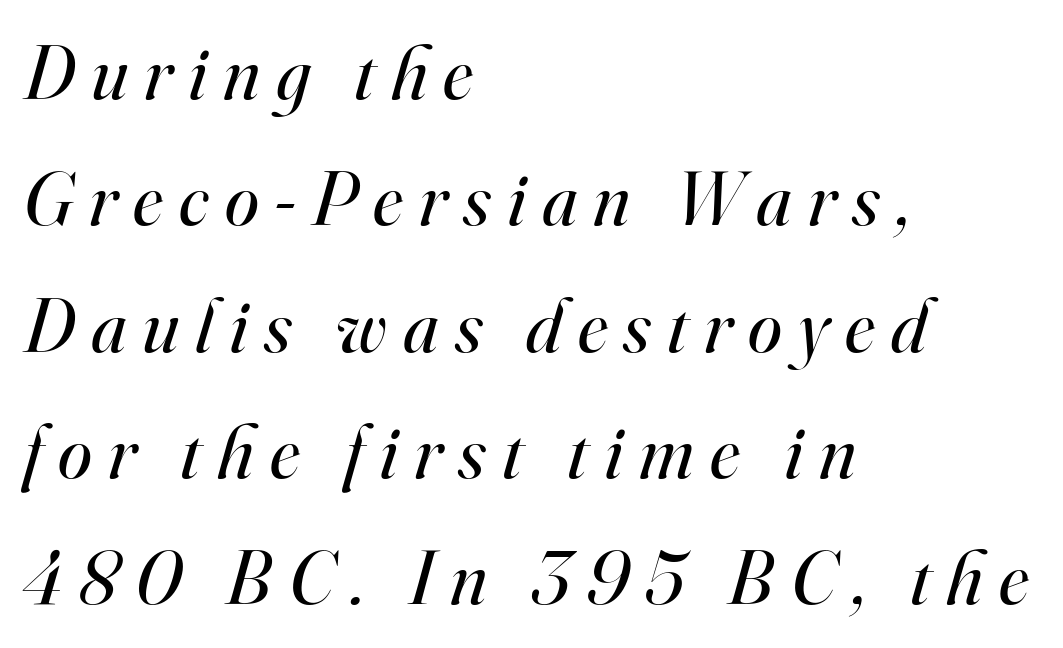
The image shows 77 px regular-weight serif type, italic (leaning right); set left-aligned, normal line spacing (1.64x), unusually wide letter spacing (+0.21 em), not underlined; high stroke contrast and a small x-height.
